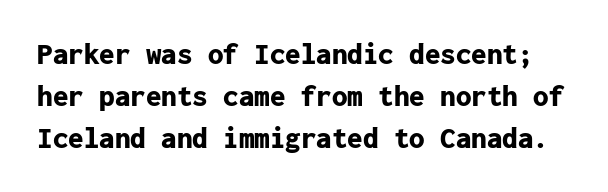
Do the characters align in a grid? Yes, the font is monospaced. Students, observe: this is what conventionally led text looks like. The type family on display is of the sans-serif kind. Italic: no, the glyphs are upright roman. The typesetting leans heavy: a genuine bold.
